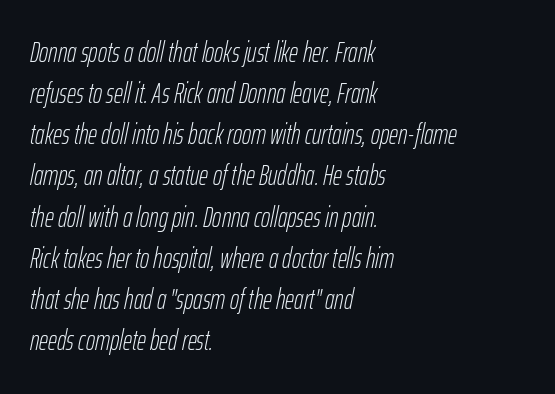
Q: Is the text bold? A: No.
Q: Is the text italic (slanted)? A: Yes, it leans right by about 12 degrees.
Q: Is the text underlined? A: No.
Q: How is the paragraph aligned? A: Left-aligned.
Q: Is the spacing between letters normal or unusually wide? A: Normal.
Q: Is the spacing between lines tight, normal or loose? A: Normal.
Q: Width (condensed, normal, or wide)? A: Condensed.
Q: Stroke contrast? A: Low.
Q: x-height? A: Medium.
Q: Monospaced? A: No.
